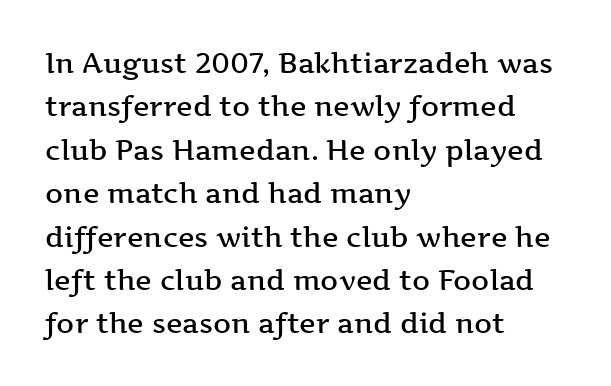
This is roman type, the default non-slanted kind. Here the glyphs are tracked normally, forming tight word shapes. The zone under the glyphs is completely vacant. Compared with an ordinary text face, these strokes are moderately heavier — a semibold.
